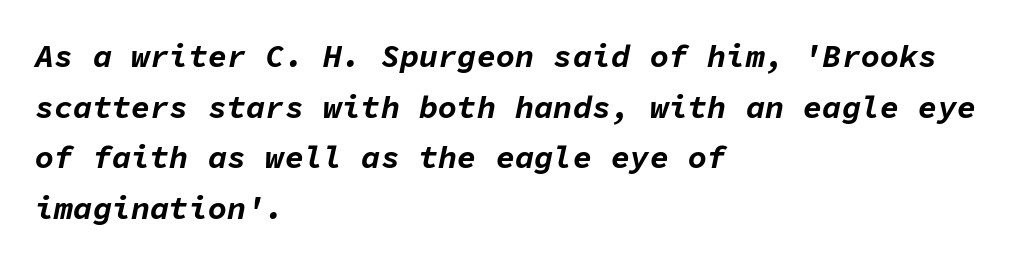
A dark, heavy texture on the line: the type is bold. Where is the straight margin? On the left. Tall strokes in this sample are angled rather than plumb. Do the characters align in a grid? Yes, the font is monospaced.
